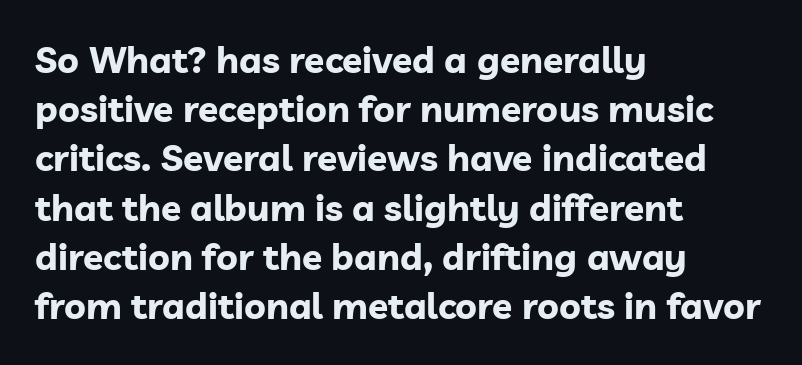
No italicization has been applied; the sample stays upright. What kind of face is this? One without serifs — a sans. Each glyph is drawn with heavy, bold strokes. Baseline-to-baseline distance is the conventional proportion of letter height. The zone under the glyphs is completely vacant.
